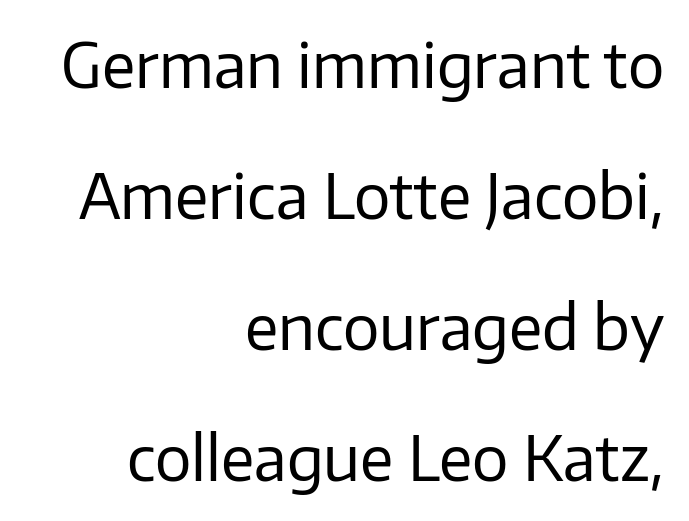
Nope, no serifs anywhere on these letters. These lines were composed using upright roman letters. This sample uses plain, unmodified letter spacing. A typesetter would call this leading open, well beyond the default. These lines are rendered in a variable-pitch font.
